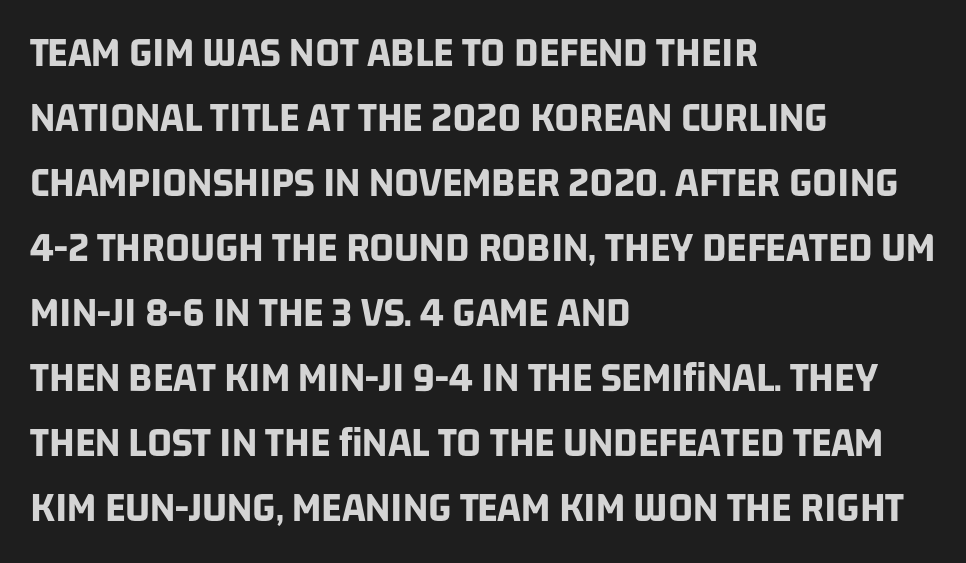
Q: Is the text bold? A: Yes.
Q: Is the typeface a serif or a sans-serif typeface? A: Sans-serif.
Q: Is the text underlined? A: No.
Q: How is the paragraph aligned? A: Left-aligned.
Q: Is the spacing between letters normal or unusually wide? A: Normal.
Q: Is the spacing between lines tight, normal or loose? A: Normal.
Q: Width (condensed, normal, or wide)? A: Condensed.
Q: Stroke contrast? A: Low.
Q: x-height? A: Large.
Q: Monospaced? A: No.
